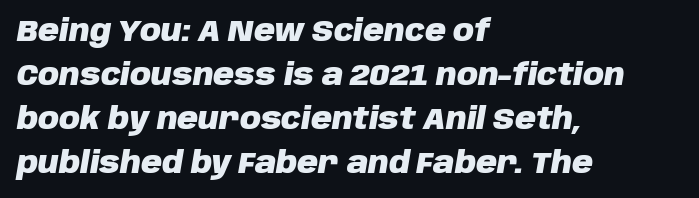
Q: Is the text bold? A: Yes.
Q: Is the text italic (slanted)? A: Yes, it leans right by about 10 degrees.
Q: Is the text underlined? A: No.
Q: How is the paragraph aligned? A: Left-aligned.
Q: Is the spacing between letters normal or unusually wide? A: Normal.
Q: Is the spacing between lines tight, normal or loose? A: Normal.
Q: Width (condensed, normal, or wide)? A: Normal.
Q: Stroke contrast? A: Low.
Q: x-height? A: Large.
Q: Monospaced? A: No.
